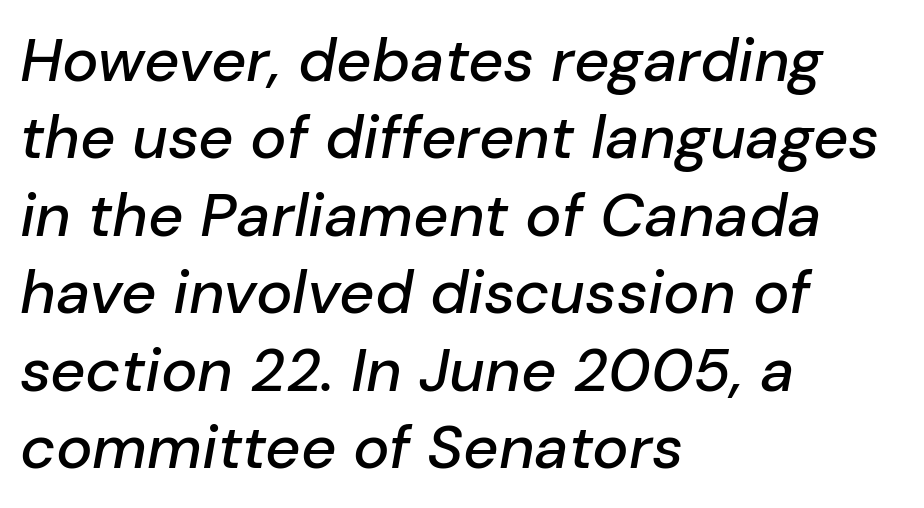
The image shows 61 px text type, italic (leaning right); set left-aligned, normal line spacing (1.27x), normal letter spacing, not underlined; low stroke contrast and a medium x-height.
